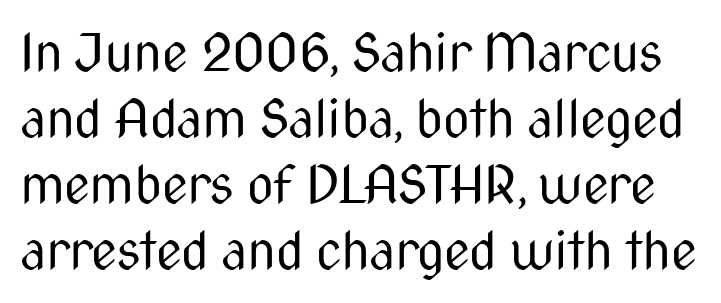
What stands out about the letter spacing? Nothing — it is the standard amount. Is this a fixed-width face? No — the glyphs have proportional, varying widths. Just letters on the line, the space beneath them empty. Students, observe: this is what conventionally led text looks like.
